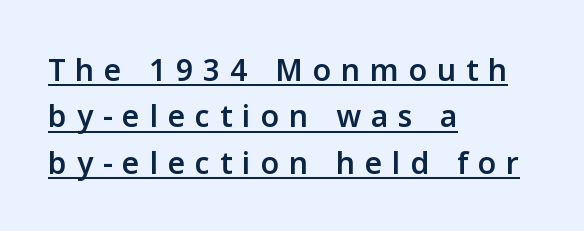
Q: Is the text bold? A: Semi-bold.
Q: Is the text italic (slanted)? A: No, it is upright.
Q: Is the typeface a serif or a sans-serif typeface? A: Sans-serif.
Q: Is the text underlined? A: Yes.
Q: How is the paragraph aligned? A: Left-aligned.
Q: Is the spacing between letters normal or unusually wide? A: Unusually wide.
Q: Is the spacing between lines tight, normal or loose? A: Normal.
Q: Width (condensed, normal, or wide)? A: Normal.
Q: Stroke contrast? A: Low.
Q: x-height? A: Medium.
Q: Monospaced? A: No.
